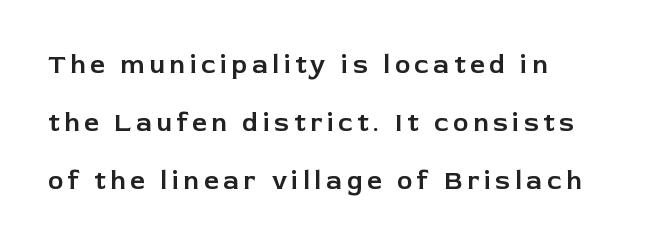
{"italic": "no", "underline": "no", "align": "left", "line_spacing": "loose", "line_spacing_ratio": 2.23, "glyph_px": 26}
